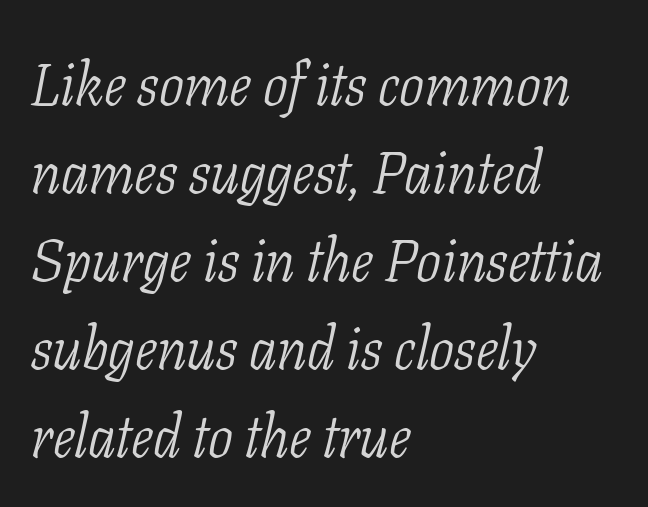
Default kerning and tracking; the words read as compact shapes. Check the space under the baseline: it is left empty. Do the characters align in a grid? No, the font is proportional. Weight: in the light-to-regular range.
